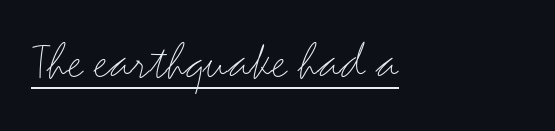
{"serif": "no", "bold": "no", "weight": "light", "width": "wide", "stroke_contrast": "medium", "x_height": "small", "monospaced": "no", "underline": "yes", "align": "left", "letter_spacing": "normal", "letter_spacing_em": 0.0, "glyph_px": 54}
